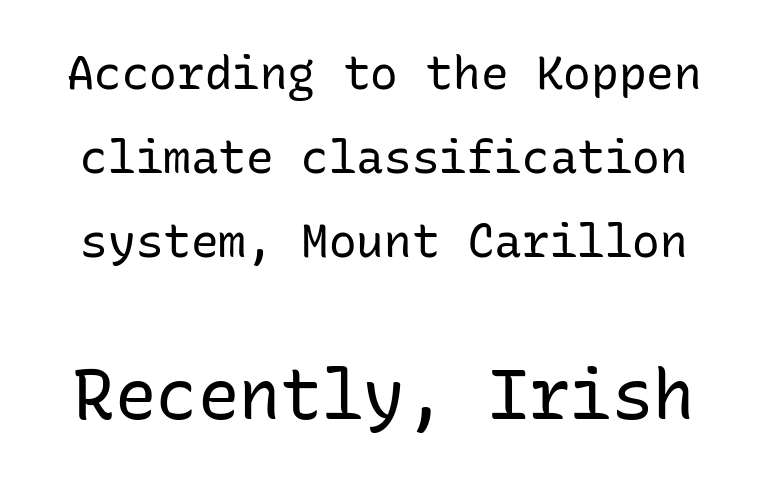
The rendering uses typewriter-style spacing with identical character cells. Character size in the trailing block exceeds that of the leading block. Posture: straight, roman, zero tilt. Type without underlining.
